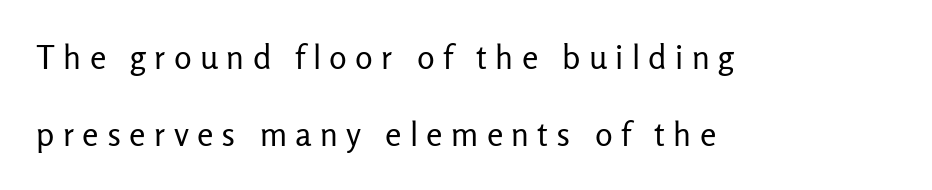
Grotesque or geometric, the face here clearly has no serifs. There is plenty of visible air inserted between adjacent glyphs. The face looks like a standard text weight, possibly lighter. Decoration check: the copy has no underline. Posture: upright roman.
